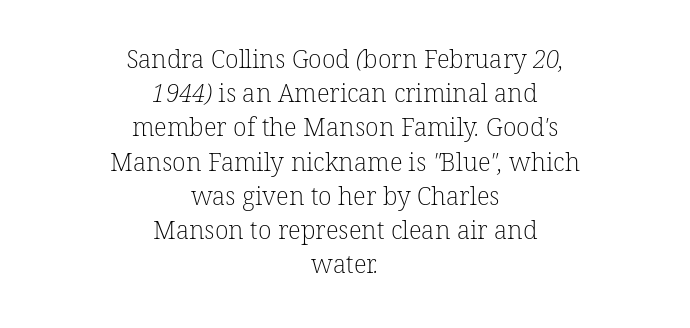
Q: Is the text bold? A: No.
Q: Is the text underlined? A: No.
Q: How is the paragraph aligned? A: Centered.
Q: Is the spacing between letters normal or unusually wide? A: Normal.
Q: Is the spacing between lines tight, normal or loose? A: Normal.
